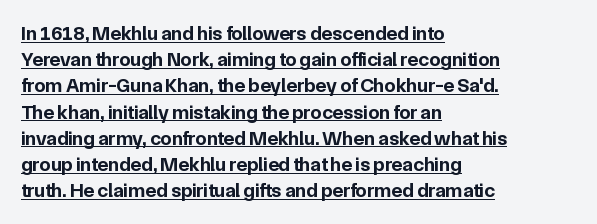
The image shows 20 px bold type, upright; set left-aligned, normal line spacing (1.31x), normal letter spacing, underlined.
